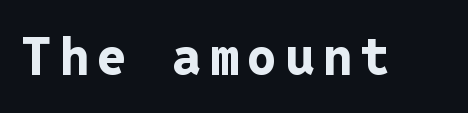
{"serif": "no", "italic": "no", "bold": "yes", "weight": "bold", "width": "normal", "stroke_contrast": "low", "x_height": "medium", "monospaced": "yes", "underline": "no", "glyph_px": 52}
